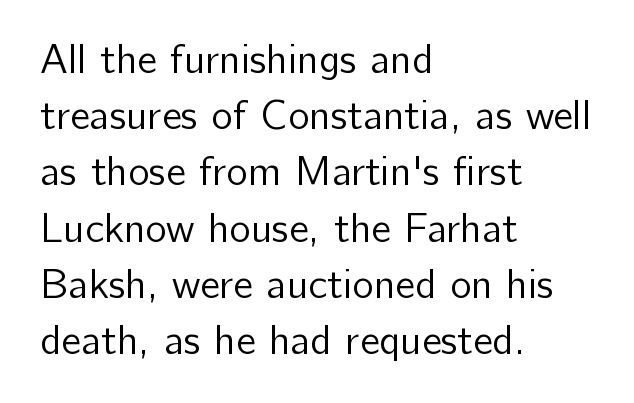
{"serif": "no", "italic": "no", "bold": "no", "weight": "regular", "width": "normal", "stroke_contrast": "low", "x_height": "medium", "monospaced": "no", "underline": "no", "align": "left", "line_spacing": "normal", "line_spacing_ratio": 1.37, "letter_spacing": "normal", "letter_spacing_em": 0.0, "glyph_px": 41}
